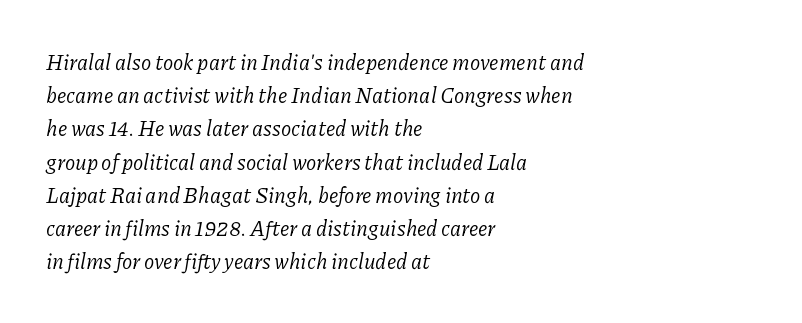
{"italic": "yes", "lean": "right", "slant_degrees": 11, "bold": "no", "underline": "no", "align": "left", "line_spacing": "normal", "line_spacing_ratio": 1.58, "letter_spacing": "normal", "letter_spacing_em": 0.0, "glyph_px": 21}
